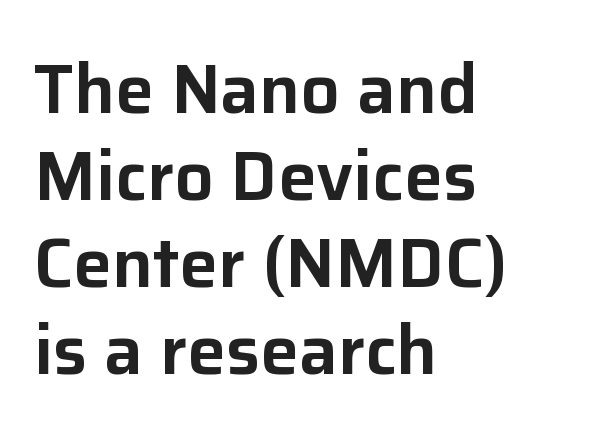
The tracking reads as untouched default to a designer's eye. This sample uses a sans-serif face. Regarding leading, the lines here are spaced in the standard way. Ordinary non-slanted type is in use.
